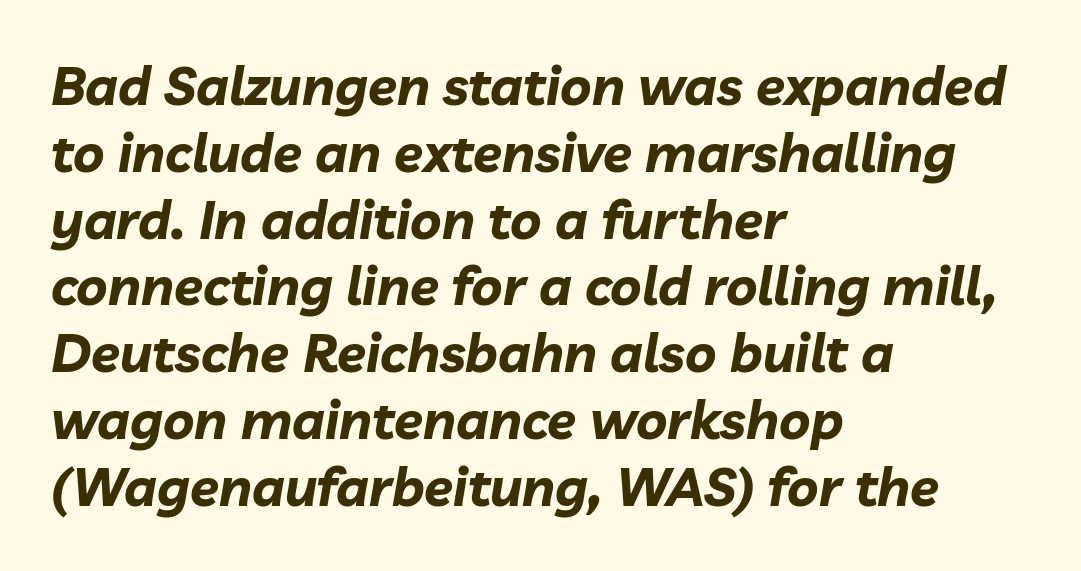
Q: Is the text bold? A: Yes.
Q: Is the text italic (slanted)? A: Yes, it leans right by about 10 degrees.
Q: Is the text underlined? A: No.
Q: How is the paragraph aligned? A: Left-aligned.
Q: Is the spacing between letters normal or unusually wide? A: Normal.
Q: Is the spacing between lines tight, normal or loose? A: Normal.
Q: Width (condensed, normal, or wide)? A: Normal.
Q: Stroke contrast? A: Low.
Q: x-height? A: Medium.
Q: Monospaced? A: No.
